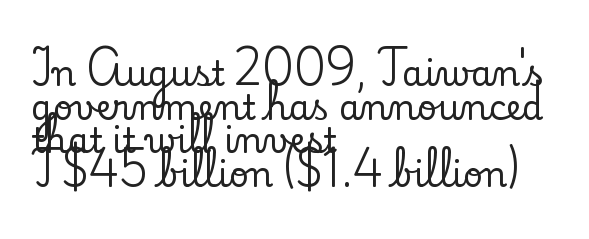
Q: Is the text italic (slanted)? A: No, it is upright.
Q: Is the typeface a serif or a sans-serif typeface? A: Serif.
Q: Is the text underlined? A: No.
Q: How is the paragraph aligned? A: Left-aligned.
Q: Is the spacing between letters normal or unusually wide? A: Normal.
Q: Is the spacing between lines tight, normal or loose? A: Tight.
Q: Width (condensed, normal, or wide)? A: Normal.
Q: Stroke contrast? A: Low.
Q: x-height? A: Small.
Q: Monospaced? A: No.
